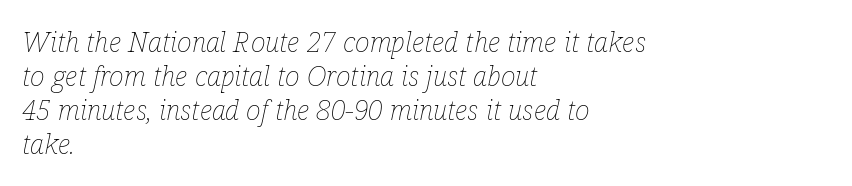
{"italic": "yes", "lean": "right", "slant_degrees": 12, "bold": "no", "weight": "thin", "width": "condensed", "stroke_contrast": "low", "x_height": "medium", "monospaced": "no", "underline": "no", "align": "left", "line_spacing_ratio": 1.22, "letter_spacing": "normal", "letter_spacing_em": 0.0, "glyph_px": 28}
